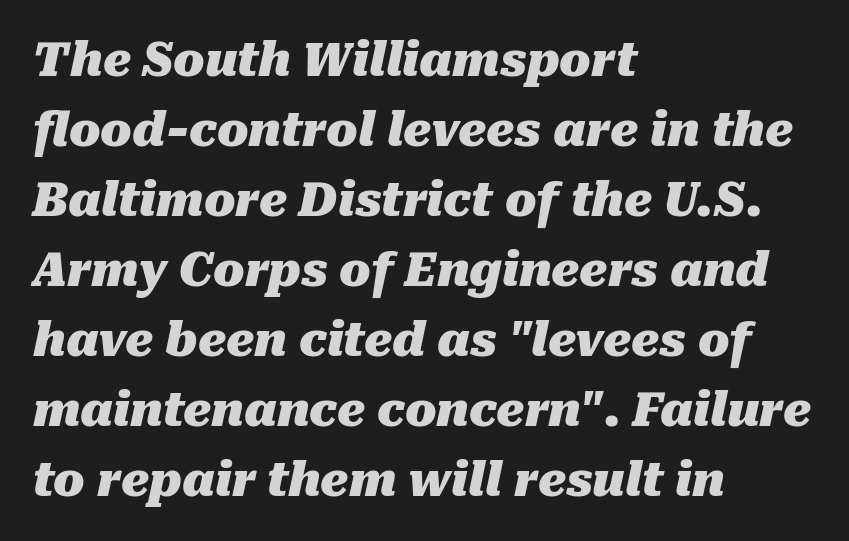
The paragraph shown leans on its left margin. Successive baselines arrive at the customary interval. The gap between lines stays unmarked. Quick note: italic.
